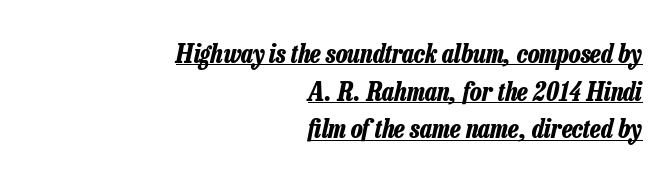
Q: Is the text bold? A: Yes.
Q: Is the text italic (slanted)? A: Yes, it leans right by about 13 degrees.
Q: Is the text underlined? A: Yes.
Q: How is the paragraph aligned? A: Right-aligned.
Q: Is the spacing between letters normal or unusually wide? A: Normal.
Q: Is the spacing between lines tight, normal or loose? A: Normal.
